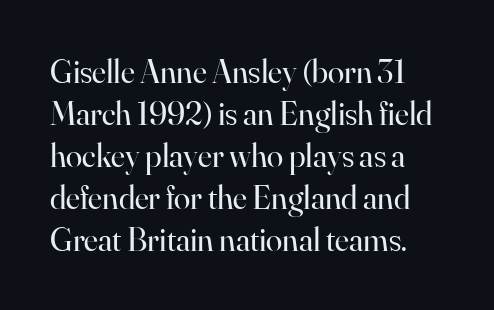
{"serif": "yes", "italic": "no", "bold": "no", "weight": "regular", "width": "normal", "stroke_contrast": "high", "x_height": "small", "monospaced": "no", "underline": "no", "line_spacing": "normal", "line_spacing_ratio": 1.27, "letter_spacing": "normal", "letter_spacing_em": 0.0, "glyph_px": 33}
